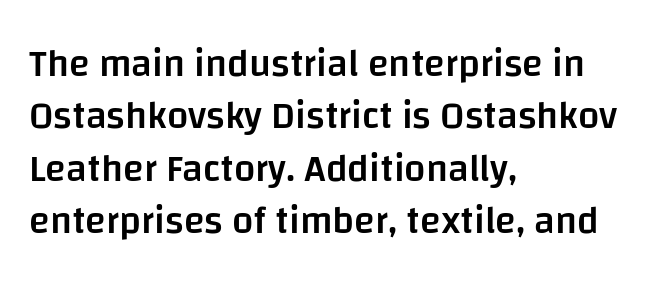
Q: Is the text bold? A: Semi-bold.
Q: Is the text italic (slanted)? A: No, it is upright.
Q: Is the typeface a serif or a sans-serif typeface? A: Sans-serif.
Q: Is the text underlined? A: No.
Q: How is the paragraph aligned? A: Left-aligned.
Q: Is the spacing between letters normal or unusually wide? A: Normal.
Q: Is the spacing between lines tight, normal or loose? A: Normal.
Q: Width (condensed, normal, or wide)? A: Normal.
Q: Stroke contrast? A: Low.
Q: x-height? A: Large.
Q: Monospaced? A: No.
